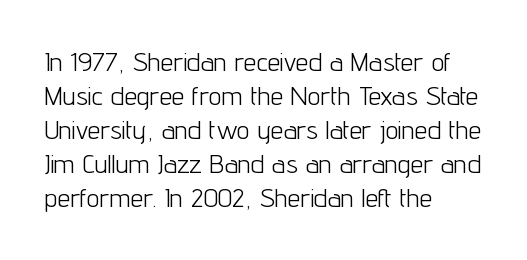
The image shows 26 px text type, upright; set left-aligned, normal line spacing (1.31x), normal letter spacing, not underlined.
